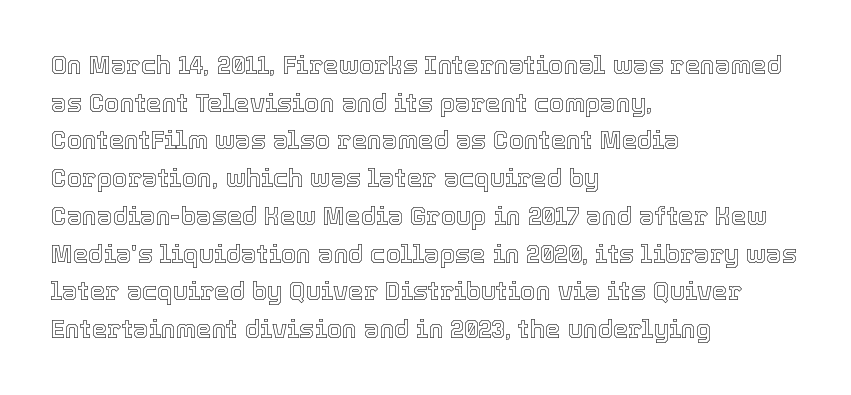
{"italic": "no", "underline": "no", "align": "left", "line_spacing": "normal", "line_spacing_ratio": 1.51, "letter_spacing": "normal", "letter_spacing_em": 0.0, "glyph_px": 25}
